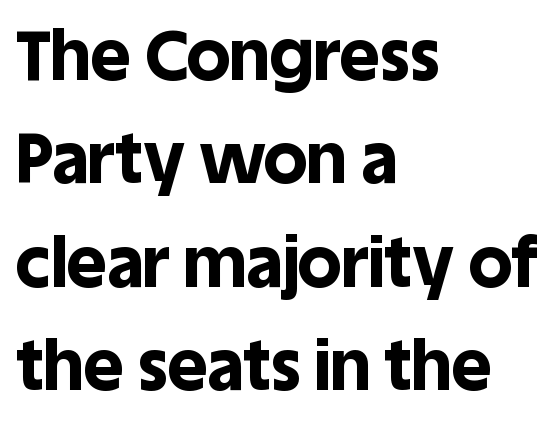
You'd pick this weight for a headline — it's a proper bold. If you drew a ruler down the left edge, every line would touch it. The gap between lines stays unmarked. There is no visible air inserted between adjacent glyphs. Characters remain perfectly vertical along every line.
